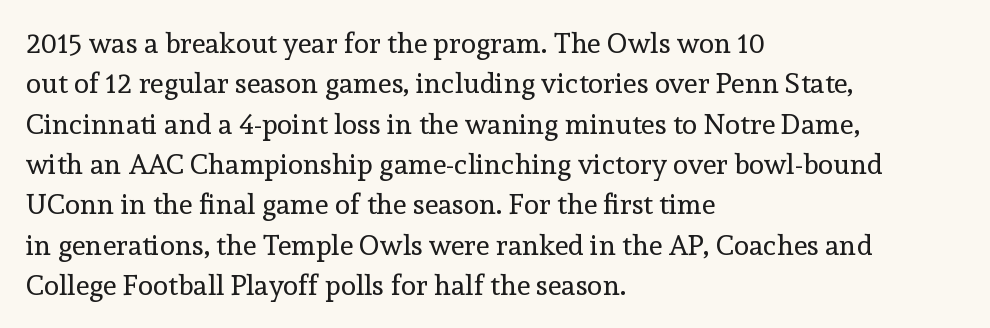
Q: Is the text bold? A: No.
Q: Is the text italic (slanted)? A: No, it is upright.
Q: Is the typeface a serif or a sans-serif typeface? A: Serif.
Q: Is the text underlined? A: No.
Q: How is the paragraph aligned? A: Left-aligned.
Q: Is the spacing between letters normal or unusually wide? A: Normal.
Q: Is the spacing between lines tight, normal or loose? A: Normal.
Q: Width (condensed, normal, or wide)? A: Normal.
Q: x-height? A: Medium.
Q: Monospaced? A: No.
